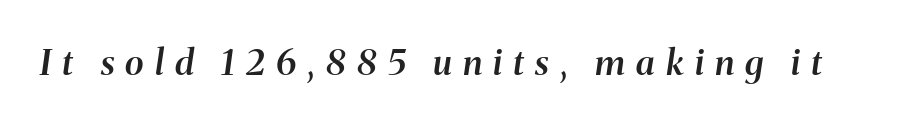
Q: Is the text bold? A: Semi-bold.
Q: Is the text italic (slanted)? A: Yes, it leans right by about 8 degrees.
Q: Is the text underlined? A: No.
Q: Is the spacing between letters normal or unusually wide? A: Unusually wide.
Q: Width (condensed, normal, or wide)? A: Normal.
Q: Stroke contrast? A: Medium.
Q: x-height? A: Medium.
Q: Monospaced? A: No.
